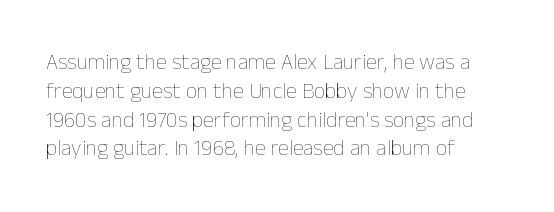
No extra ink here — the face is not bold. The ragged edge is on the right, which tells us the setting is flush left. Decoration check: the copy has no underline. Between one letter and the next there's only the usual sliver of space. No italicization has been applied; the sample stays upright. Successive baselines arrive at the customary interval.
